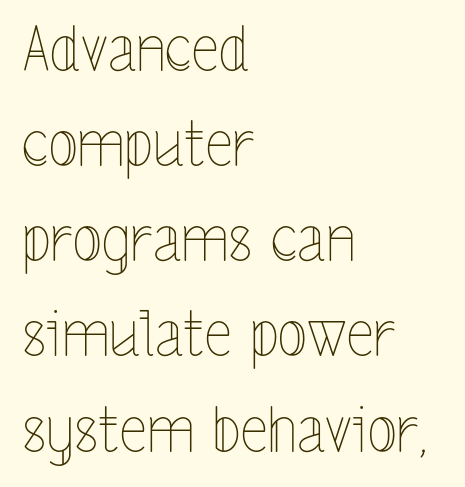
{"italic": "no", "bold": "no", "weight": "thin", "width": "condensed", "x_height": "medium", "monospaced": "no", "underline": "no", "align": "left", "line_spacing": "normal", "line_spacing_ratio": 1.56, "letter_spacing": "normal", "letter_spacing_em": 0.0, "glyph_px": 61}
